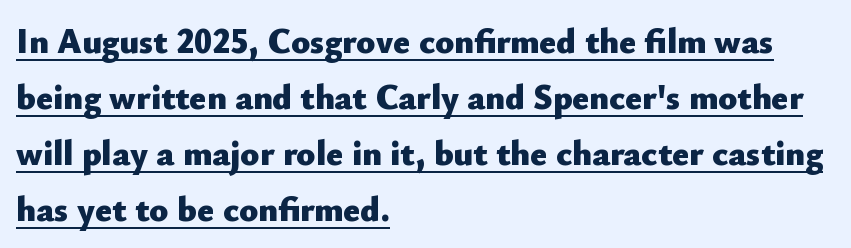
The image shows 35 px heavy sans-serif type, upright; set left-aligned, normal line spacing (1.6x), normal letter spacing, underlined; low stroke contrast and a small x-height.
